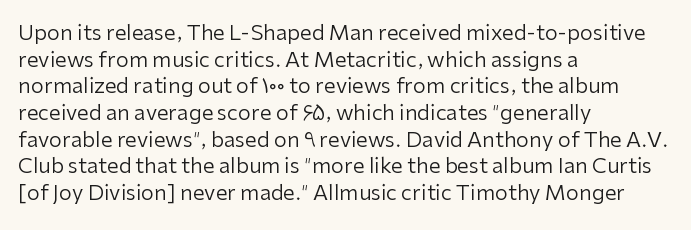
{"italic": "no", "bold": "no", "underline": "no", "align": "left", "line_spacing": "normal", "line_spacing_ratio": 1.27, "letter_spacing": "normal", "letter_spacing_em": 0.0, "glyph_px": 21}
